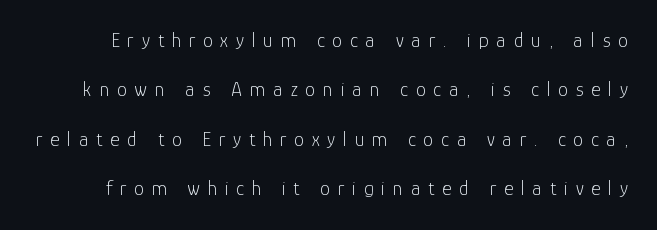
Glance below the letters and you will spot only blank space. Heft: none added — not bold. The rendering uses a large line-height, opening up the rows. Italic: no, the glyphs are upright roman.
